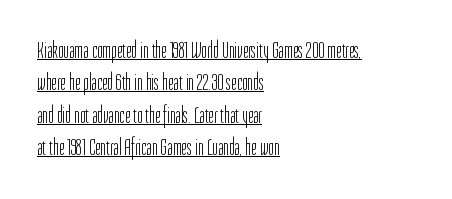
The image shows 24 px text type, upright; set left-aligned, normal line spacing (1.35x), normal letter spacing, underlined.
